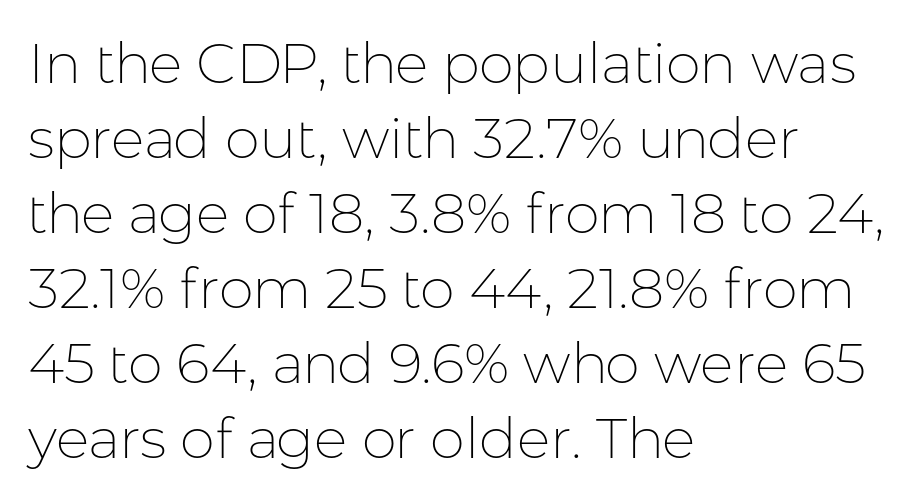
Q: Is the text bold? A: No.
Q: Is the text italic (slanted)? A: No, it is upright.
Q: Is the typeface a serif or a sans-serif typeface? A: Sans-serif.
Q: Is the text underlined? A: No.
Q: How is the paragraph aligned? A: Left-aligned.
Q: Is the spacing between letters normal or unusually wide? A: Normal.
Q: Is the spacing between lines tight, normal or loose? A: Normal.
Q: Width (condensed, normal, or wide)? A: Normal.
Q: Stroke contrast? A: Low.
Q: x-height? A: Medium.
Q: Monospaced? A: No.
